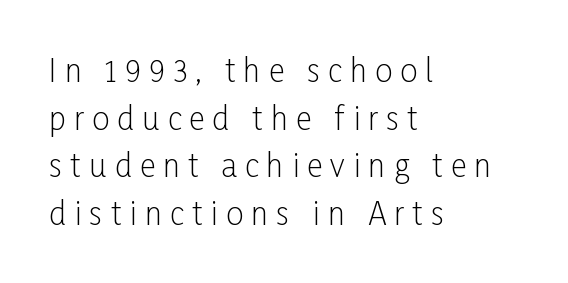
Q: Is the text bold? A: No.
Q: Is the text italic (slanted)? A: No, it is upright.
Q: Is the typeface a serif or a sans-serif typeface? A: Sans-serif.
Q: Is the text underlined? A: No.
Q: How is the paragraph aligned? A: Left-aligned.
Q: Is the spacing between letters normal or unusually wide? A: Unusually wide.
Q: Is the spacing between lines tight, normal or loose? A: Normal.
Q: Width (condensed, normal, or wide)? A: Condensed.
Q: Stroke contrast? A: Low.
Q: x-height? A: Medium.
Q: Monospaced? A: No.
